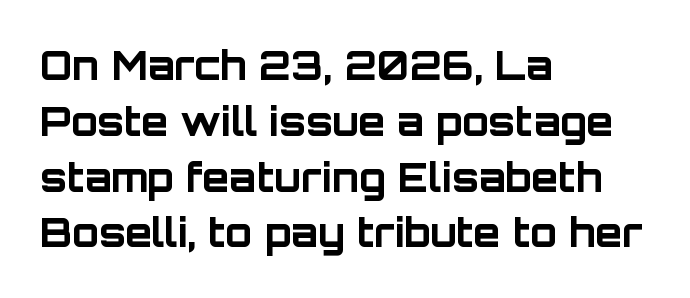
Q: Is the text bold? A: Yes.
Q: Is the text italic (slanted)? A: No, it is upright.
Q: Is the typeface a serif or a sans-serif typeface? A: Sans-serif.
Q: Is the text underlined? A: No.
Q: How is the paragraph aligned? A: Left-aligned.
Q: Is the spacing between letters normal or unusually wide? A: Normal.
Q: Is the spacing between lines tight, normal or loose? A: Normal.
Q: Width (condensed, normal, or wide)? A: Normal.
Q: Stroke contrast? A: Low.
Q: x-height? A: Large.
Q: Monospaced? A: No.
